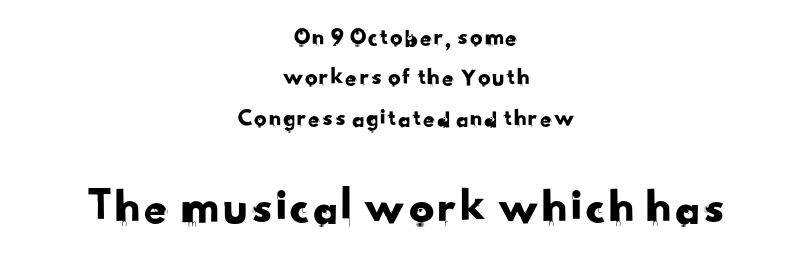
Q: Is the typeface a serif or a sans-serif typeface? A: Sans-serif.
Q: Is the text underlined? A: No.
Q: How is the paragraph aligned? A: Centered.
Q: Is the spacing between letters normal or unusually wide? A: Normal.
Q: Is the spacing between lines tight, normal or loose? A: Normal.
Q: Which block of text is set in a larger size, the first (top) or the second (bottom)? A: The second (bottom) one.
Q: Width (condensed, normal, or wide)? A: Normal.
Q: Stroke contrast? A: Low.
Q: x-height? A: Small.
Q: Monospaced? A: No.
